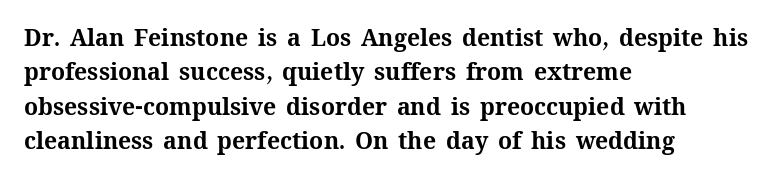
Is the letter spacing exaggerated? No — it looks like the ordinary default. Reading down the block, your eye returns to a fixed left position each line. Heavy-handed strokes throughout: this text is bold. Just letters on the line, the space beneath them empty. Baseline-to-baseline distance is the conventional proportion of letter height. A roman cut, with each character standing at attention.
